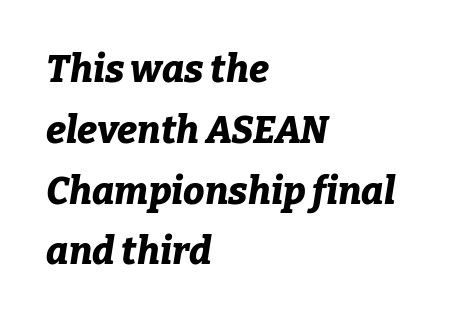
Q: Is the text bold? A: Yes.
Q: Is the text italic (slanted)? A: Yes, it leans right by about 9 degrees.
Q: Is the text underlined? A: No.
Q: How is the paragraph aligned? A: Left-aligned.
Q: Is the spacing between letters normal or unusually wide? A: Normal.
Q: Is the spacing between lines tight, normal or loose? A: Normal.
Q: Width (condensed, normal, or wide)? A: Normal.
Q: Stroke contrast? A: Low.
Q: x-height? A: Medium.
Q: Monospaced? A: No.
